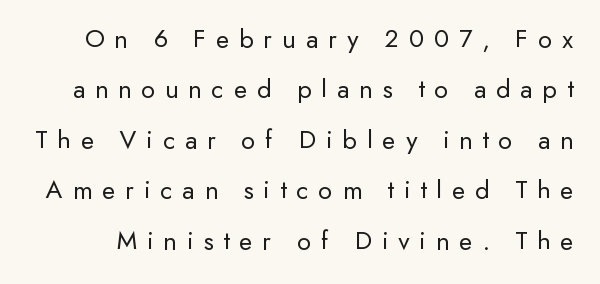
The type is letterspaced generously, with wide tracking. Rule under the text: the space is simply empty. Does the lettering tilt? It doesn't — this is upright. Stroke thickness stays within the range of a standard reading face or lighter.
